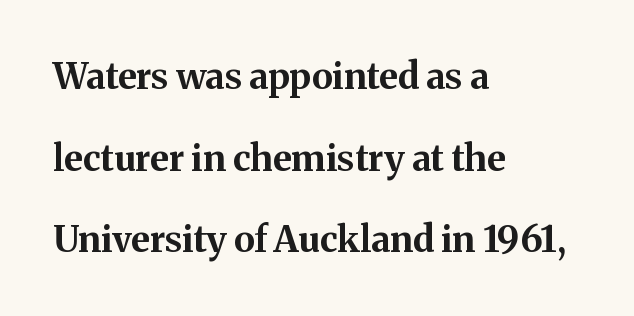
The image shows 36 px bold serif type, upright; set left-aligned, loose line spacing (2.27x), normal letter spacing, not underlined; medium stroke contrast and a medium x-height.
